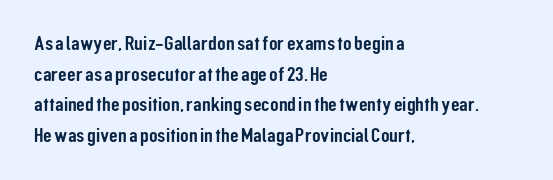
{"italic": "no", "underline": "no", "align": "left", "line_spacing": "normal", "line_spacing_ratio": 1.53, "letter_spacing": "normal", "letter_spacing_em": 0.0, "glyph_px": 20}
